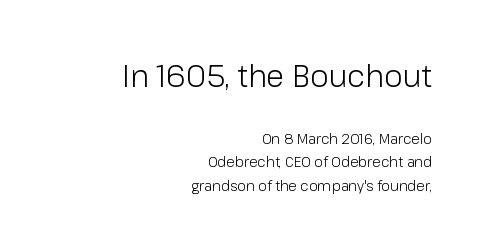
Q: Is the text bold? A: No.
Q: Is the text italic (slanted)? A: No, it is upright.
Q: Is the typeface a serif or a sans-serif typeface? A: Sans-serif.
Q: Is the text underlined? A: No.
Q: How is the paragraph aligned? A: Right-aligned.
Q: Is the spacing between letters normal or unusually wide? A: Normal.
Q: Is the spacing between lines tight, normal or loose? A: Normal.
Q: Which block of text is set in a larger size, the first (top) or the second (bottom)? A: The first (top) one.
Q: Width (condensed, normal, or wide)? A: Normal.
Q: Stroke contrast? A: Low.
Q: x-height? A: Medium.
Q: Monospaced? A: No.
